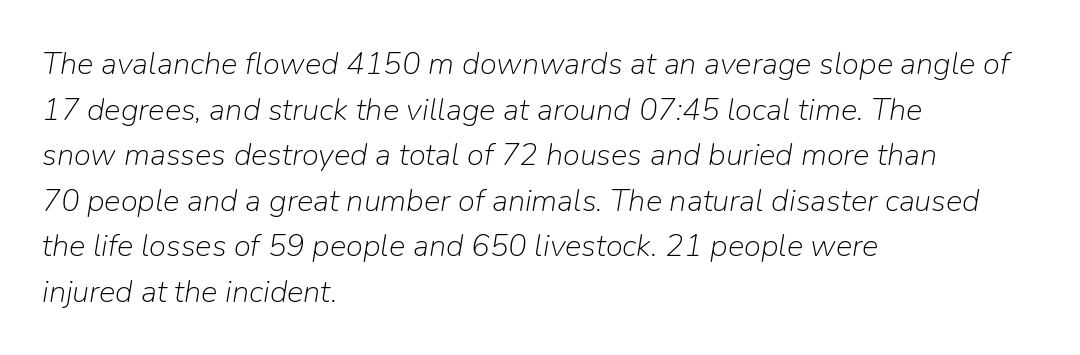
The image shows 31 px light type, italic (leaning right); set left-aligned, normal line spacing (1.47x), normal letter spacing, not underlined; low stroke contrast and a medium x-height.
